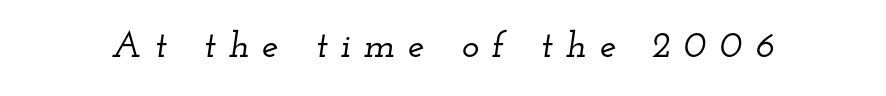
Is this a sans? No — the strokes have serifs. Spacing verdict: proportional, widths tailored to each character. Characters are canted at an angle relative to the baseline's perpendicular. Spacing between characters has been opened up far beyond the box default.
